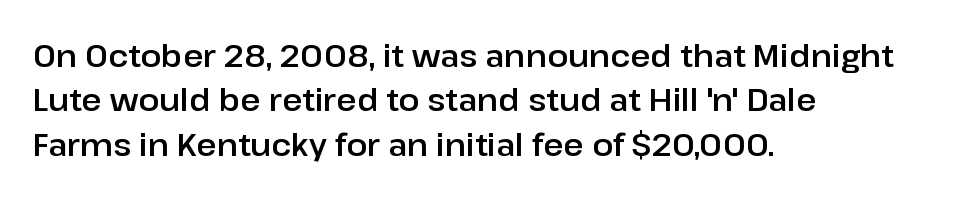
{"serif": "no", "italic": "no", "width": "normal", "stroke_contrast": "low", "x_height": "medium", "monospaced": "no", "underline": "no", "align": "left", "line_spacing": "normal", "line_spacing_ratio": 1.43, "letter_spacing": "normal", "letter_spacing_em": 0.0, "glyph_px": 31}
